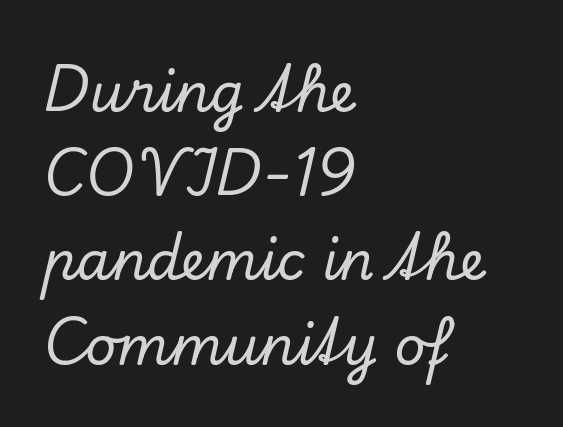
Anything drawn beneath the words? Only blank space. This is serif lettering, the kind often seen in printed books. Here the designer chose a conventional face with non-uniform glyph widths. The passage shown stacks its lines at a standard gap. The rendering anchors every line to the left-hand side. Notice how the stems are inclined rather than vertical — that's the hallmark of italics.
